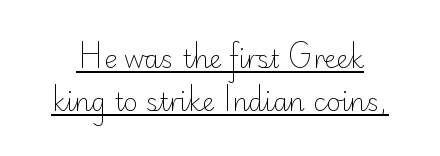
{"italic": "no", "bold": "no", "underline": "yes", "line_spacing_ratio": 1.72, "letter_spacing": "normal", "letter_spacing_em": 0.0, "glyph_px": 25}
